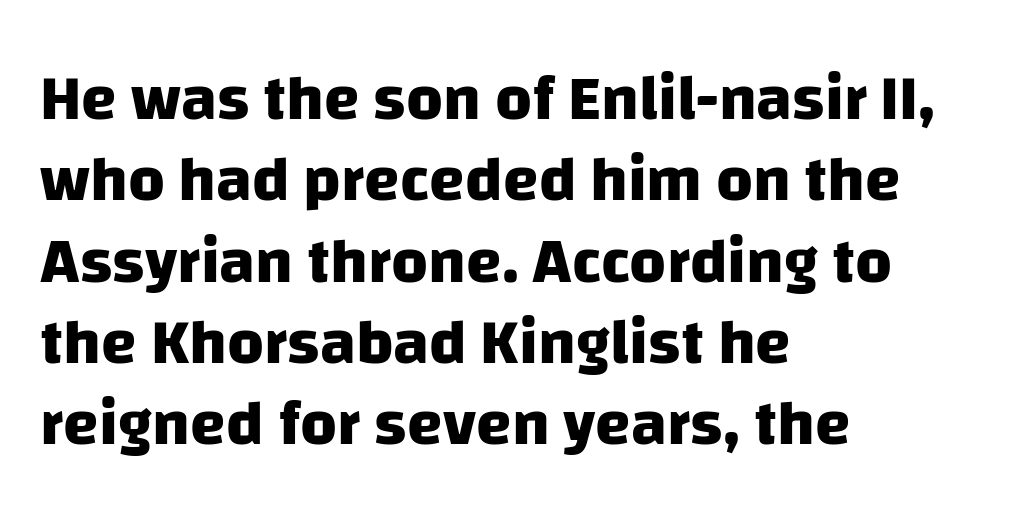
Q: Is the text bold? A: Yes.
Q: Is the typeface a serif or a sans-serif typeface? A: Sans-serif.
Q: Is the text underlined? A: No.
Q: How is the paragraph aligned? A: Left-aligned.
Q: Is the spacing between letters normal or unusually wide? A: Normal.
Q: Is the spacing between lines tight, normal or loose? A: Normal.
Q: Width (condensed, normal, or wide)? A: Normal.
Q: Stroke contrast? A: Low.
Q: x-height? A: Large.
Q: Monospaced? A: No.
